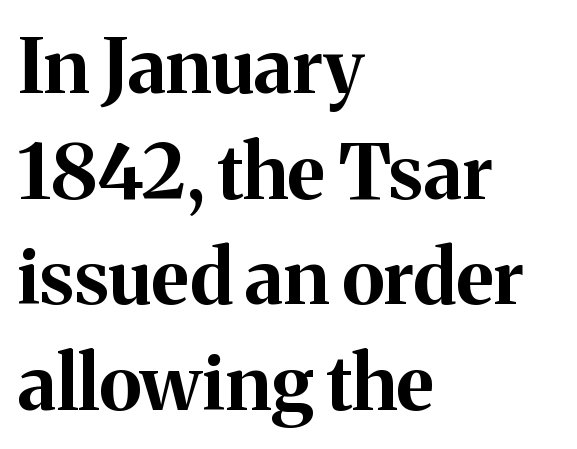
Q: Is the text bold? A: Yes.
Q: Is the text italic (slanted)? A: No, it is upright.
Q: Is the typeface a serif or a sans-serif typeface? A: Serif.
Q: Is the text underlined? A: No.
Q: How is the paragraph aligned? A: Left-aligned.
Q: Is the spacing between letters normal or unusually wide? A: Normal.
Q: Is the spacing between lines tight, normal or loose? A: Normal.
Q: Width (condensed, normal, or wide)? A: Normal.
Q: Stroke contrast? A: Medium.
Q: x-height? A: Medium.
Q: Monospaced? A: No.
